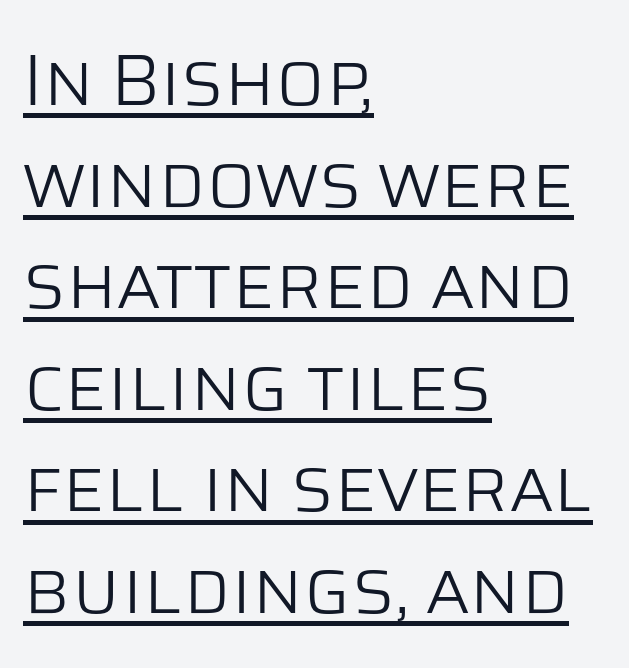
This sample uses an upright cut, with every glyph sitting square on the baseline. The characters are drawn with everyday or finer stroke widths. Caption: standard tracking, unaltered. Baseline-to-baseline distance is the conventional proportion of letter height. The face used here is proportionally spaced, like ordinary book or web type. The rag falls on the right side of this text block.
